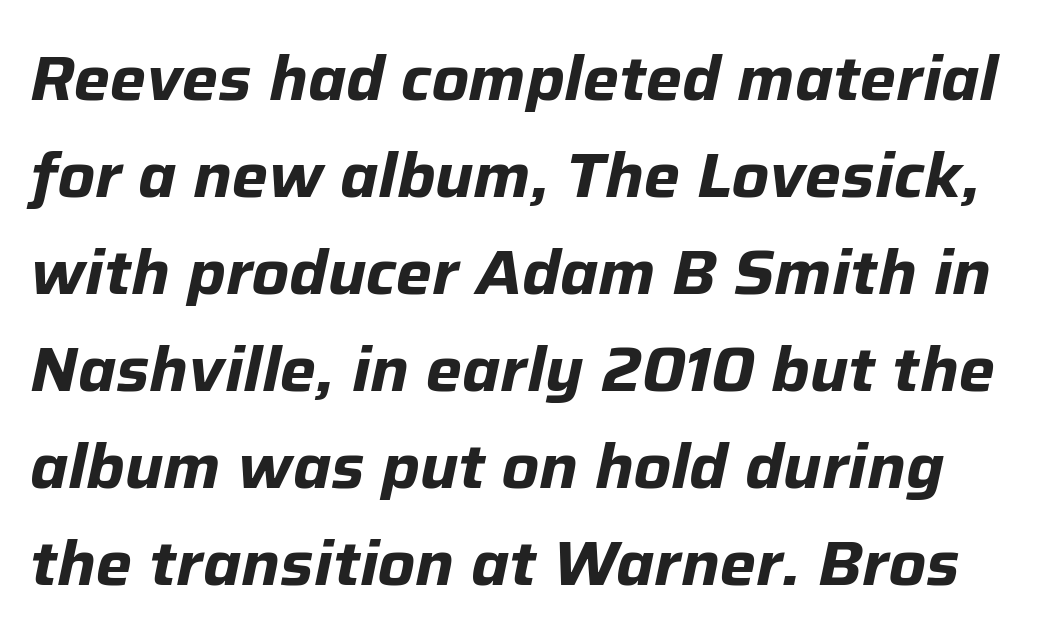
{"italic": "yes", "lean": "right", "slant_degrees": 12, "bold": "yes", "weight": "bold", "width": "normal", "stroke_contrast": "low", "x_height": "medium", "monospaced": "no", "underline": "no", "line_spacing": "normal", "line_spacing_ratio": 1.59, "letter_spacing": "normal", "letter_spacing_em": 0.0, "glyph_px": 61}
